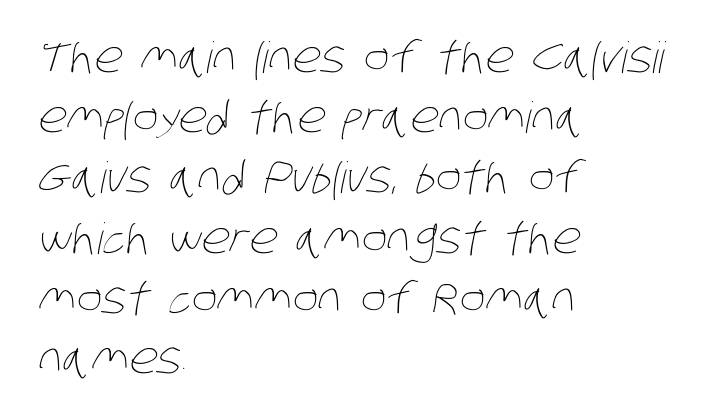
{"bold": "no", "weight": "thin", "width": "condensed", "stroke_contrast": "low", "x_height": "large", "monospaced": "no", "underline": "no", "align": "left", "line_spacing": "normal", "line_spacing_ratio": 1.4, "letter_spacing": "normal", "letter_spacing_em": 0.0, "glyph_px": 43}
